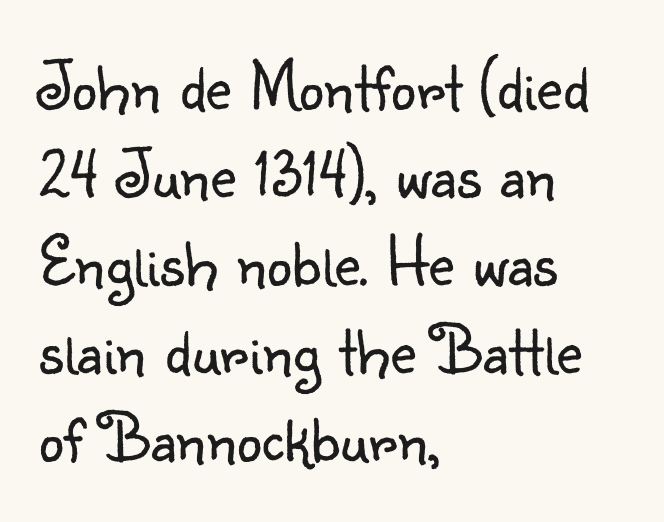
Q: Is the text bold? A: No.
Q: Is the text italic (slanted)? A: No, it is upright.
Q: Is the typeface a serif or a sans-serif typeface? A: Sans-serif.
Q: Is the text underlined? A: No.
Q: How is the paragraph aligned? A: Left-aligned.
Q: Is the spacing between letters normal or unusually wide? A: Normal.
Q: Width (condensed, normal, or wide)? A: Normal.
Q: Stroke contrast? A: Low.
Q: x-height? A: Small.
Q: Monospaced? A: No.
